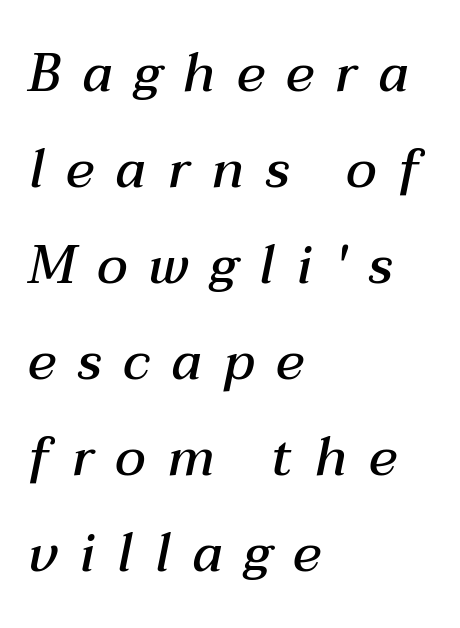
Every row of glyphs begins at an identical x-position on the left. There is plenty of visible air inserted between adjacent glyphs. The glyphs look as if they've been sheared to an angle. The foot of each line stays bare and open.
